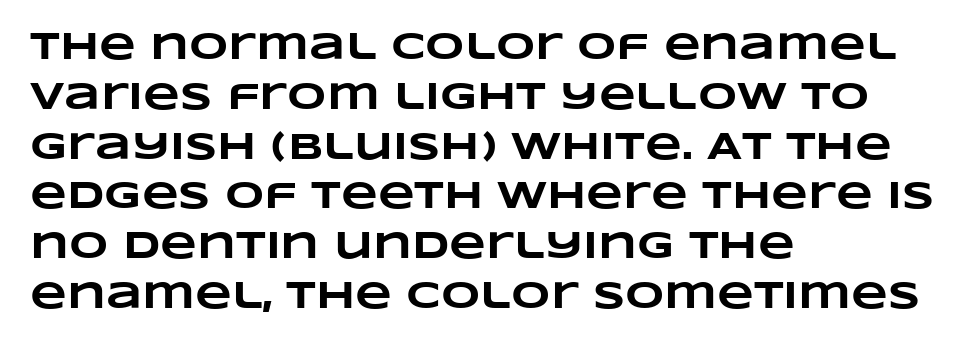
{"bold": "yes", "weight": "heavy", "width": "wide", "stroke_contrast": "low", "x_height": "large", "monospaced": "no", "underline": "no", "align": "left", "line_spacing": "normal", "line_spacing_ratio": 1.31, "letter_spacing": "normal", "letter_spacing_em": 0.0, "glyph_px": 38}
